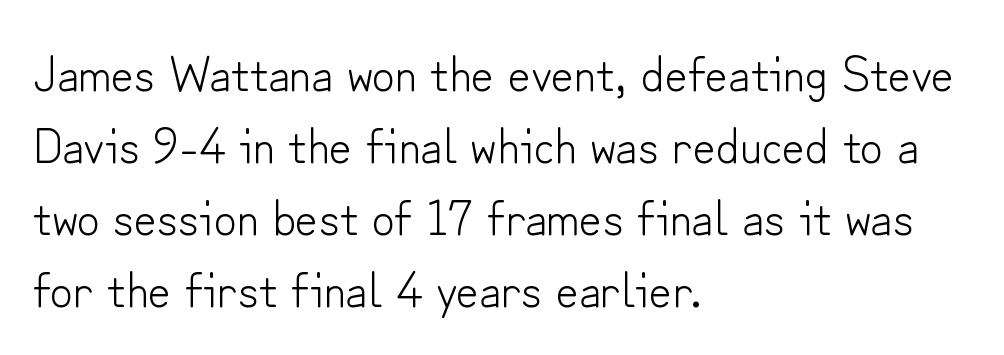
The image shows 50 px light sans-serif type, upright; set left-aligned, normal line spacing (1.44x), normal letter spacing, not underlined; low stroke contrast and a small x-height.
